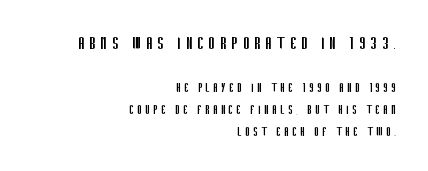
Q: Is the text bold? A: No.
Q: Is the text italic (slanted)? A: No, it is upright.
Q: Is the text underlined? A: No.
Q: How is the paragraph aligned? A: Right-aligned.
Q: Is the spacing between letters normal or unusually wide? A: Unusually wide.
Q: Is the spacing between lines tight, normal or loose? A: Normal.
Q: Which block of text is set in a larger size, the first (top) or the second (bottom)? A: The first (top) one.
